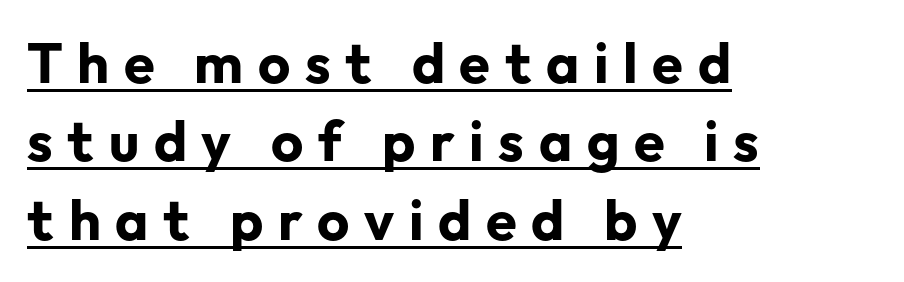
Notice how the passage keeps a crisp vertical edge on the left only. Notice how the stems are strictly vertical — no italics here. Honestly, the underline is the first thing you notice here. Tracking here is generous; glyphs stand well apart from one another. Regarding serifs, this sample does without them. Each new line begins a customary step beneath the previous one.
